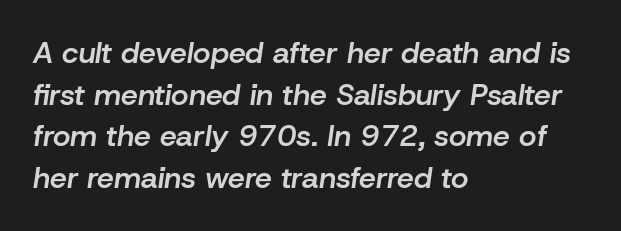
The face used here is proportionally spaced, like ordinary book or web type. The typography opts for an oblique posture over an upright one. Tracking here is standard; glyphs follow each other at the usual distance. Compared with a centered layout, this one pins lines to the left instead. Summary of weight: moderately heavy, a semibold.
